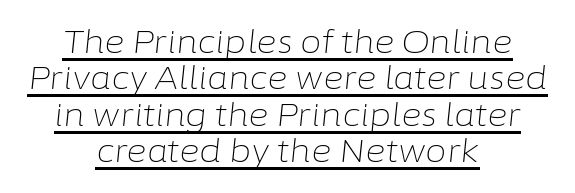
Q: Is the text bold? A: No.
Q: Is the text italic (slanted)? A: Yes, it leans right by about 6 degrees.
Q: Is the text underlined? A: Yes.
Q: How is the paragraph aligned? A: Centered.
Q: Is the spacing between letters normal or unusually wide? A: Normal.
Q: Width (condensed, normal, or wide)? A: Normal.
Q: Stroke contrast? A: Low.
Q: x-height? A: Medium.
Q: Monospaced? A: No.
